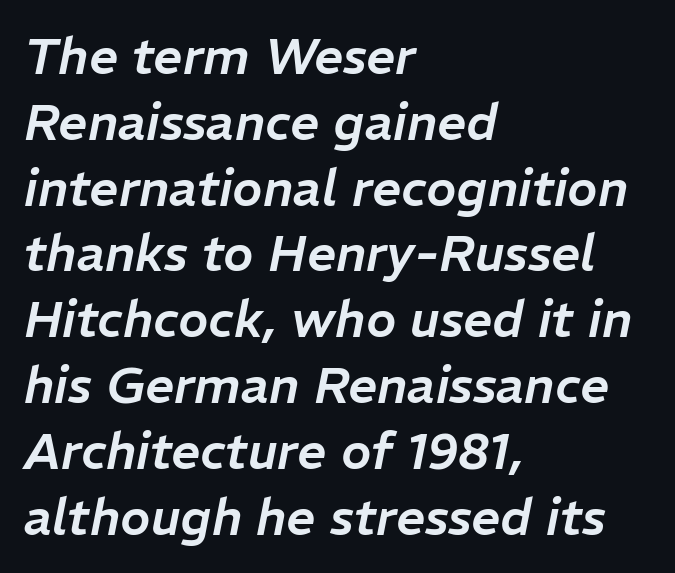
The typography opts for an oblique posture over an upright one. Character widths vary here, with narrow letters taking less room than wide ones. Horizontal alignment here is leftward, the default for most running prose. In terms of letterspacing, this is plain default setting.
